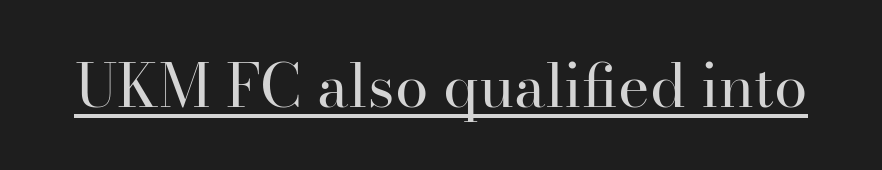
{"serif": "yes", "italic": "no", "bold": "no", "weight": "regular", "width": "normal", "stroke_contrast": "high", "x_height": "small", "monospaced": "no", "underline": "yes", "letter_spacing": "normal", "letter_spacing_em": 0.0, "glyph_px": 60}
